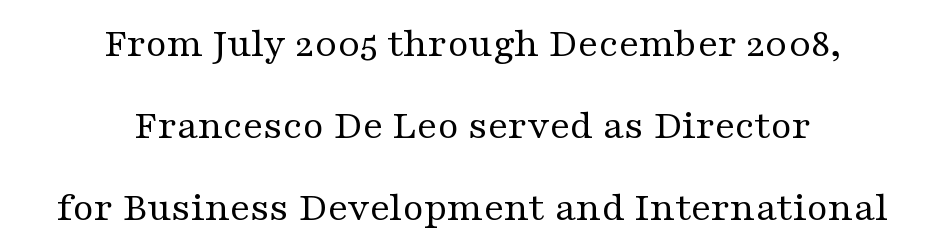
Q: Is the text bold? A: No.
Q: Is the text italic (slanted)? A: No, it is upright.
Q: Is the typeface a serif or a sans-serif typeface? A: Serif.
Q: Is the text underlined? A: No.
Q: How is the paragraph aligned? A: Centered.
Q: Is the spacing between letters normal or unusually wide? A: Normal.
Q: Is the spacing between lines tight, normal or loose? A: Loose.
Q: Width (condensed, normal, or wide)? A: Wide.
Q: Stroke contrast? A: Medium.
Q: x-height? A: Medium.
Q: Monospaced? A: No.
